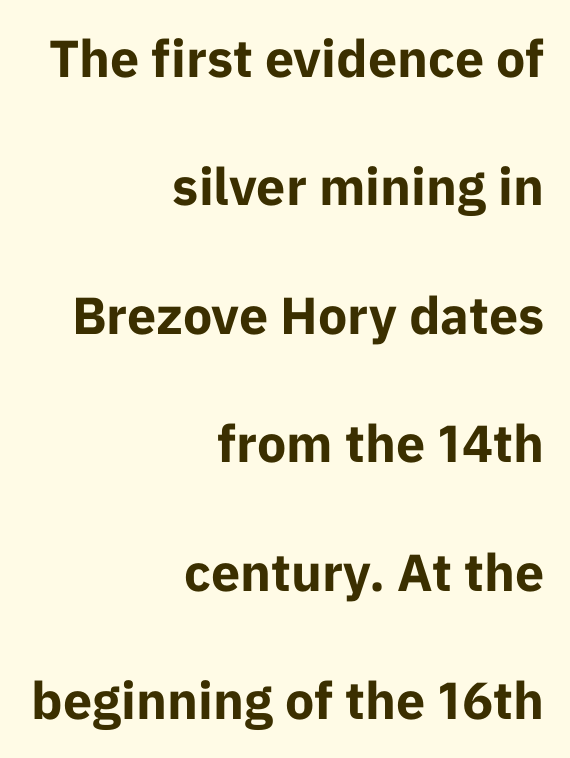
Q: Is the text bold? A: Yes.
Q: Is the text italic (slanted)? A: No, it is upright.
Q: Is the typeface a serif or a sans-serif typeface? A: Sans-serif.
Q: Is the text underlined? A: No.
Q: How is the paragraph aligned? A: Right-aligned.
Q: Is the spacing between letters normal or unusually wide? A: Normal.
Q: Is the spacing between lines tight, normal or loose? A: Loose.
Q: Width (condensed, normal, or wide)? A: Normal.
Q: Stroke contrast? A: Low.
Q: x-height? A: Medium.
Q: Monospaced? A: No.
